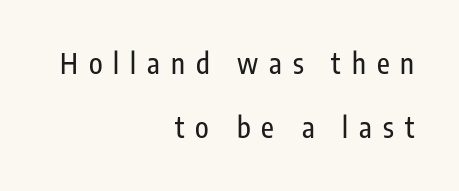
{"serif": "no", "italic": "no", "width": "condensed", "stroke_contrast": "low", "x_height": "medium", "monospaced": "no", "underline": "no", "align": "right", "line_spacing": "loose", "line_spacing_ratio": 2.3, "letter_spacing": "wide", "letter_spacing_em": 0.39, "glyph_px": 28}
